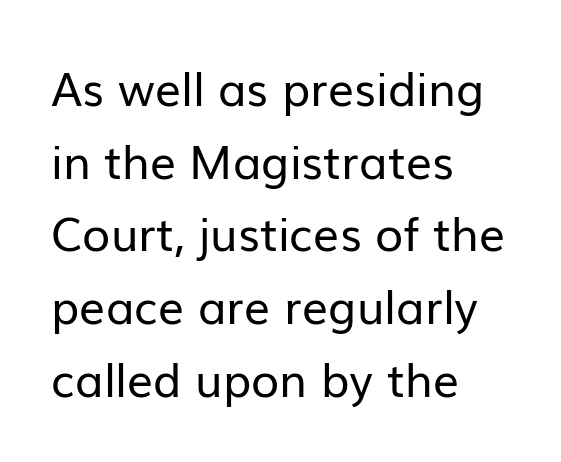
{"serif": "no", "italic": "no", "bold": "no", "weight": "regular", "width": "normal", "stroke_contrast": "low", "x_height": "medium", "monospaced": "no", "underline": "no", "align": "left", "line_spacing": "normal", "line_spacing_ratio": 1.58, "letter_spacing": "normal", "letter_spacing_em": 0.0, "glyph_px": 46}
